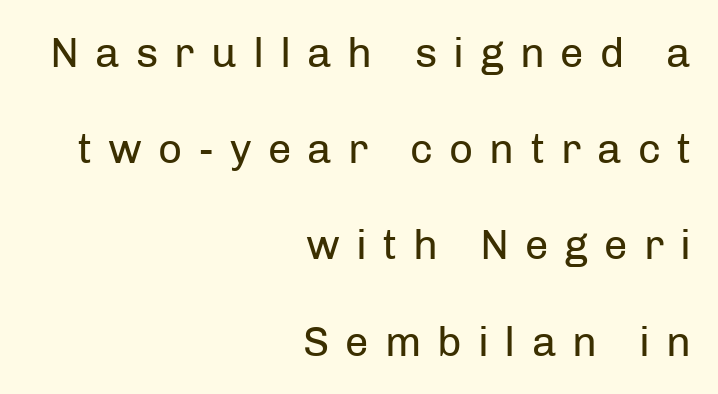
The image shows 42 px regular-weight sans-serif type, upright; set right-aligned, loose line spacing (2.29x), unusually wide letter spacing (+0.38 em), not underlined; low stroke contrast and a medium x-height.
